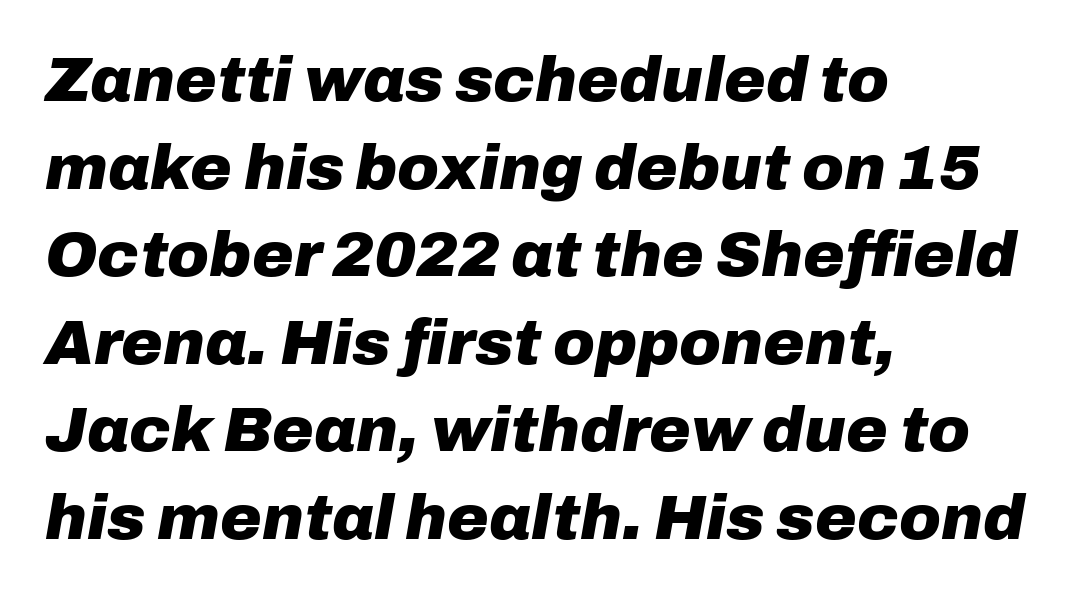
The image shows 63 px heavy type, italic (leaning right); set left-aligned, normal line spacing (1.39x), normal letter spacing, not underlined; low stroke contrast and a medium x-height.
